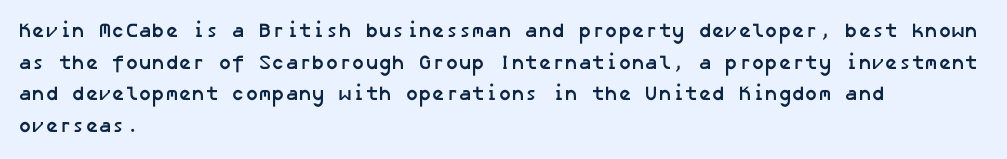
{"bold": "yes", "underline": "no", "align": "left", "line_spacing": "normal", "line_spacing_ratio": 1.58, "letter_spacing": "normal", "letter_spacing_em": 0.0, "glyph_px": 20}
